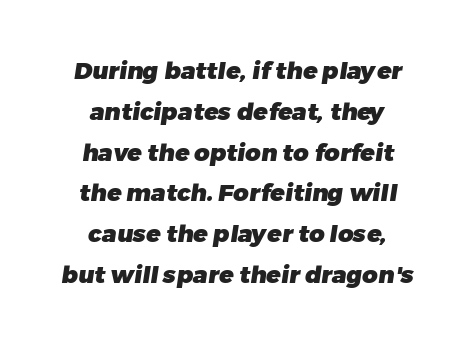
{"bold": "yes", "underline": "no", "align": "center", "line_spacing": "normal", "line_spacing_ratio": 1.7, "letter_spacing": "normal", "letter_spacing_em": 0.0, "glyph_px": 24}
